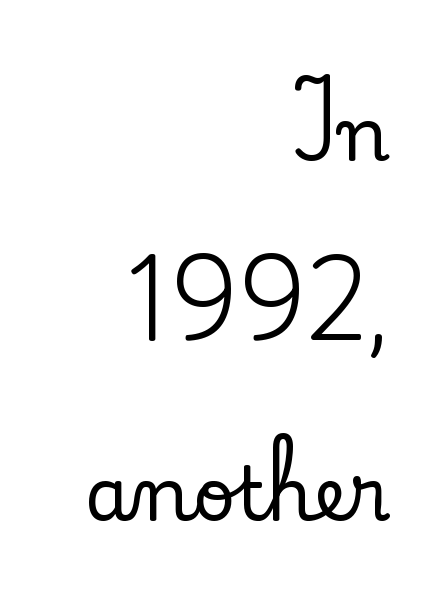
{"serif": "yes", "italic": "no", "width": "normal", "stroke_contrast": "low", "x_height": "small", "monospaced": "no", "underline": "no", "align": "right", "line_spacing": "loose", "line_spacing_ratio": 2.43, "letter_spacing": "normal", "letter_spacing_em": 0.0, "glyph_px": 74}
